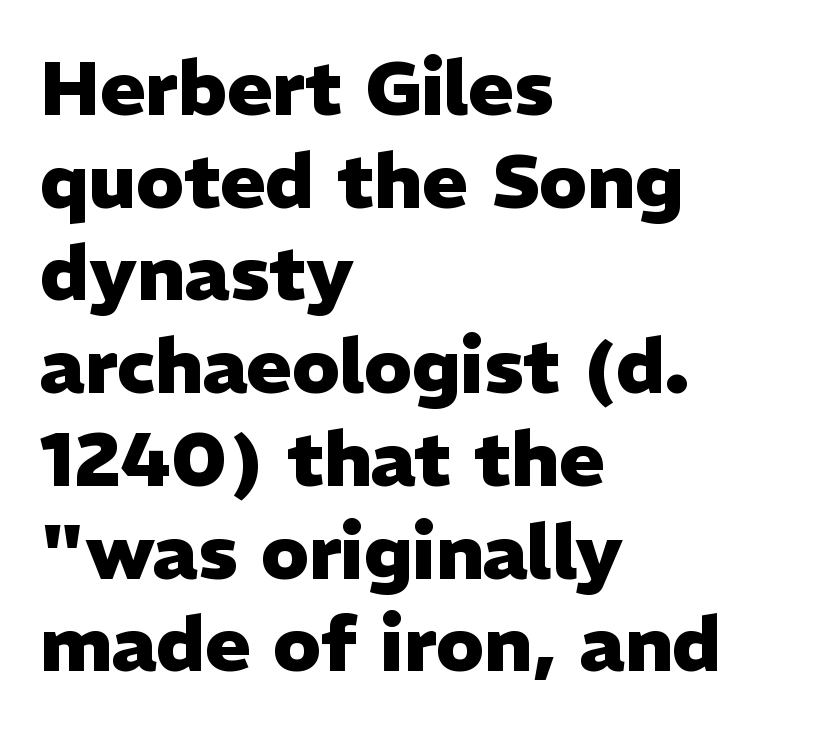
{"serif": "no", "italic": "no", "bold": "yes", "weight": "heavy", "width": "normal", "stroke_contrast": "low", "x_height": "medium", "monospaced": "no", "underline": "no", "align": "left", "line_spacing_ratio": 1.22, "letter_spacing": "normal", "letter_spacing_em": 0.0, "glyph_px": 76}
